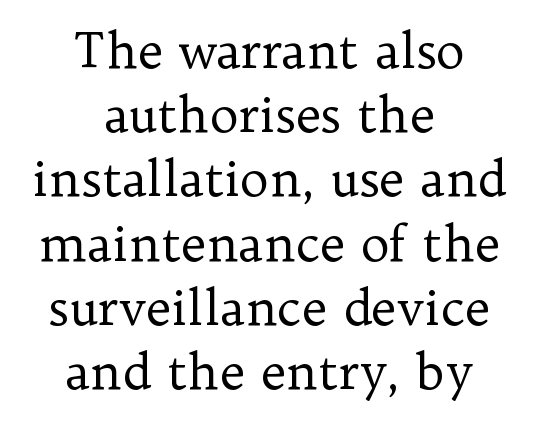
{"serif": "yes", "italic": "no", "bold": "no", "weight": "regular", "width": "normal", "stroke_contrast": "low", "x_height": "medium", "monospaced": "no", "underline": "no", "align": "center", "line_spacing": "normal", "line_spacing_ratio": 1.31, "letter_spacing": "normal", "letter_spacing_em": 0.0, "glyph_px": 49}
